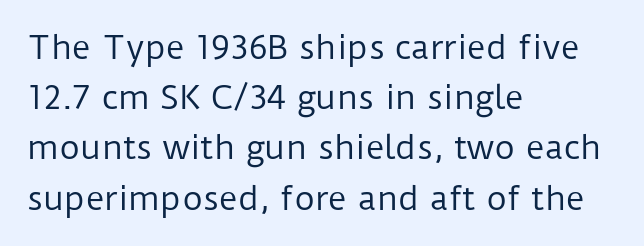
{"serif": "no", "italic": "no", "bold": "no", "weight": "regular", "width": "normal", "stroke_contrast": "low", "x_height": "medium", "monospaced": "no", "underline": "no", "align": "left", "line_spacing": "normal", "line_spacing_ratio": 1.57, "letter_spacing": "normal", "letter_spacing_em": 0.0, "glyph_px": 32}
